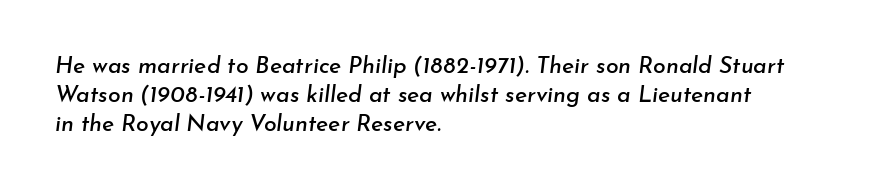
No word sits above an underline. Honestly, the letter spacing is just normal — you wouldn't notice it. The block of text has a typical density, with ordinary space between rows. Caption: multi-line text, flush left, ragged right. In terms of posture, this sample is oblique.
